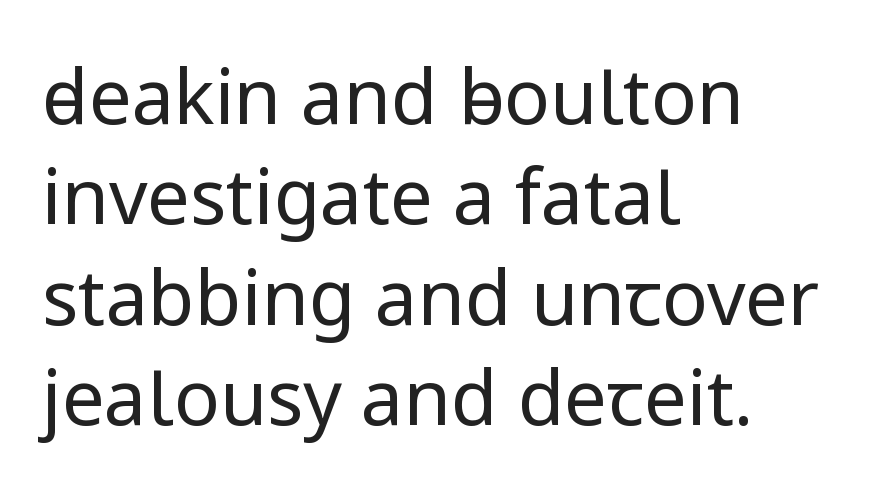
The image shows 76 px regular-weight sans-serif type, upright; set left-aligned, normal line spacing (1.32x), normal letter spacing, not underlined; low stroke contrast and a medium x-height.
